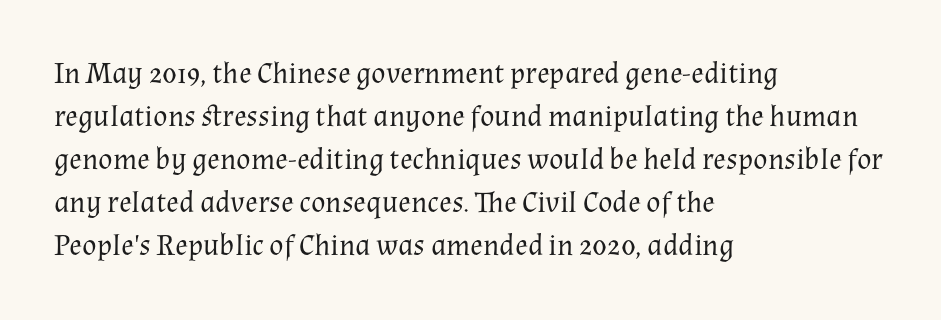
{"serif": "yes", "italic": "no", "bold": "no", "weight": "regular", "width": "normal", "stroke_contrast": "medium", "x_height": "medium", "monospaced": "no", "underline": "no", "align": "left", "line_spacing": "normal", "line_spacing_ratio": 1.43, "letter_spacing": "normal", "letter_spacing_em": 0.0, "glyph_px": 30}
